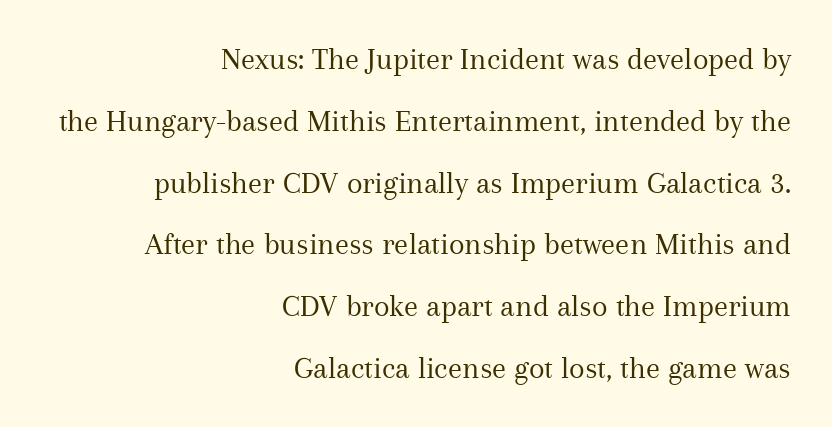
Q: Is the text bold? A: No.
Q: Is the text italic (slanted)? A: No, it is upright.
Q: Is the typeface a serif or a sans-serif typeface? A: Serif.
Q: Is the text underlined? A: No.
Q: How is the paragraph aligned? A: Right-aligned.
Q: Is the spacing between letters normal or unusually wide? A: Normal.
Q: Is the spacing between lines tight, normal or loose? A: Loose.
Q: Width (condensed, normal, or wide)? A: Normal.
Q: Stroke contrast? A: Medium.
Q: x-height? A: Medium.
Q: Monospaced? A: No.
